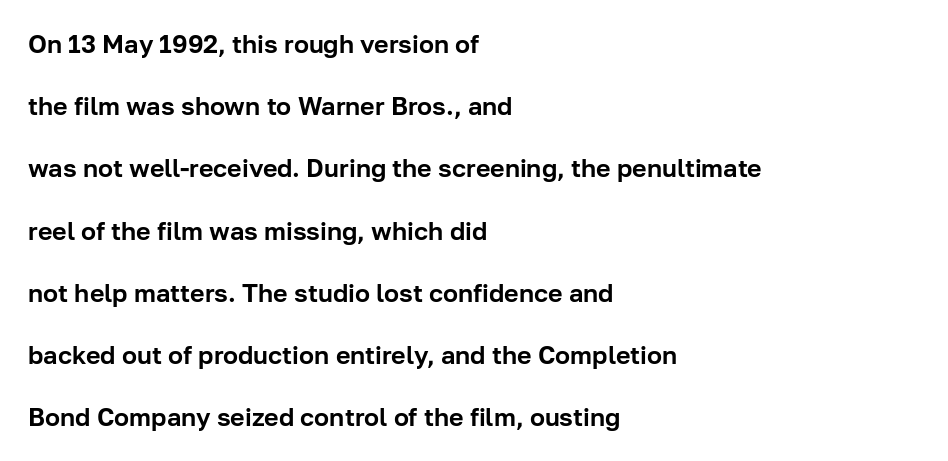
Clear beneath every line of the passage. This rendering uses left alignment, leaving the right contour irregular. A typesetter would call this leading open, well beyond the default. No italicization has been applied; the sample stays upright. A typesetter would call this zero additional tracking.
